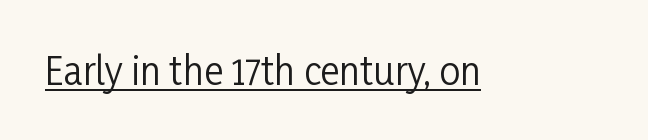
The image shows 37 px regular-weight, condensed sans-serif type, upright; set normal letter spacing, underlined; low stroke contrast and a medium x-height.
